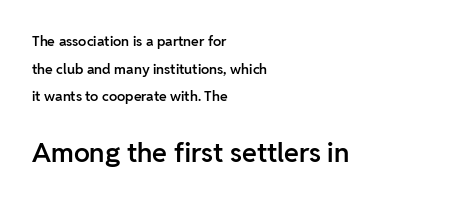
The image shows 27 px text type, upright; set left-aligned, loose line spacing (1.97x), normal letter spacing, not underlined; the second (bottom) block is 1.93x larger.
